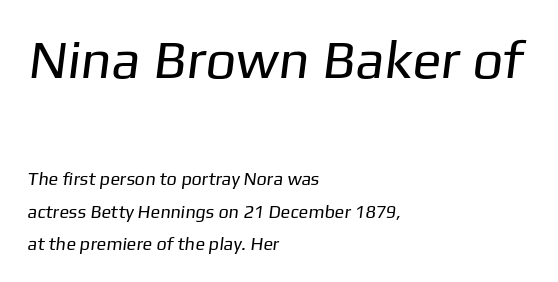
Q: Is the text bold? A: No.
Q: Is the typeface a serif or a sans-serif typeface? A: Sans-serif.
Q: Is the text underlined? A: No.
Q: How is the paragraph aligned? A: Left-aligned.
Q: Is the spacing between letters normal or unusually wide? A: Normal.
Q: Which block of text is set in a larger size, the first (top) or the second (bottom)? A: The first (top) one.
Q: Width (condensed, normal, or wide)? A: Normal.
Q: Stroke contrast? A: Low.
Q: x-height? A: Medium.
Q: Monospaced? A: No.
